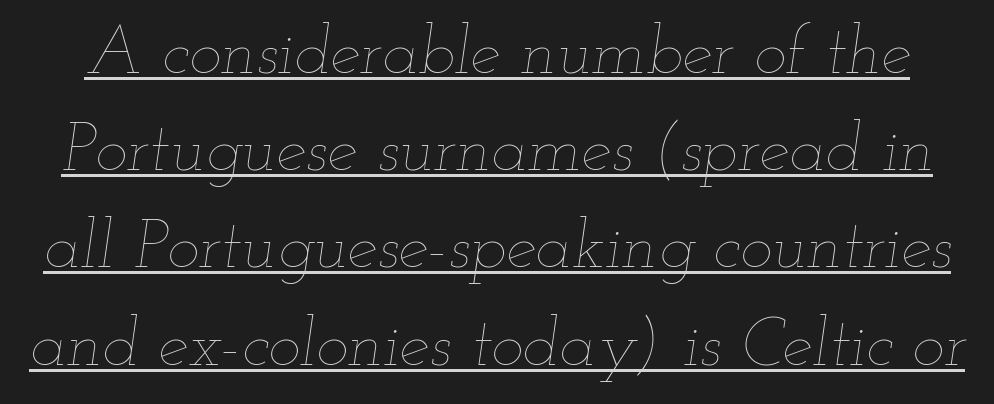
{"italic": "yes", "lean": "right", "slant_degrees": 12, "bold": "no", "weight": "thin", "width": "wide", "stroke_contrast": "low", "x_height": "small", "monospaced": "no", "underline": "yes", "line_spacing": "normal", "line_spacing_ratio": 1.43, "letter_spacing": "normal", "letter_spacing_em": 0.0, "glyph_px": 68}
